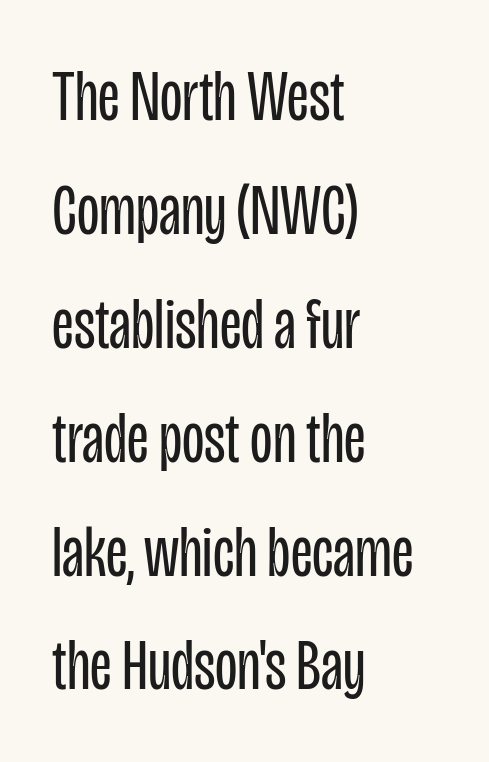
{"serif": "no", "italic": "no", "bold": "no", "weight": "regular", "width": "condensed", "stroke_contrast": "low", "x_height": "large", "monospaced": "no", "underline": "no", "align": "left", "line_spacing": "normal", "line_spacing_ratio": 1.56, "letter_spacing": "normal", "letter_spacing_em": 0.0, "glyph_px": 73}
